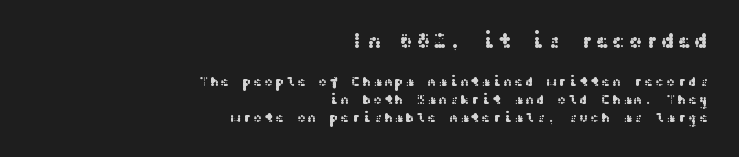
Typesetter's note — upper block bumped up in size, lower block left smaller. These lines are set flush right with a ragged left edge. The string is rendered with underlining switched off. Quick note: not italic, upright. The lines sit at an ordinary, default distance from one another.
